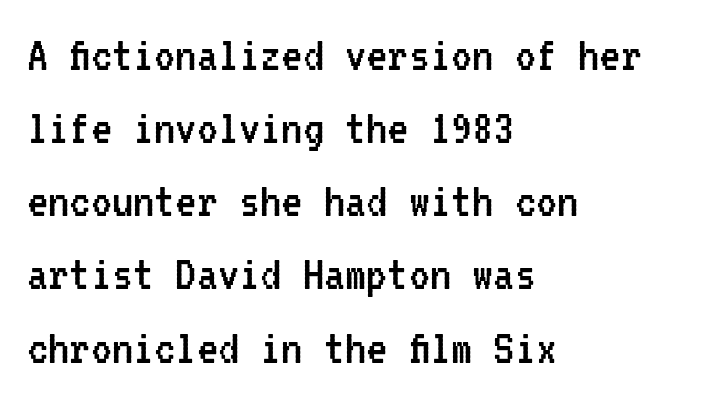
{"serif": "no", "italic": "no", "bold": "no", "weight": "regular", "width": "condensed", "stroke_contrast": "low", "x_height": "medium", "monospaced": "yes", "underline": "no", "align": "left", "line_spacing": "normal", "line_spacing_ratio": 1.38, "letter_spacing": "normal", "letter_spacing_em": 0.0, "glyph_px": 53}
